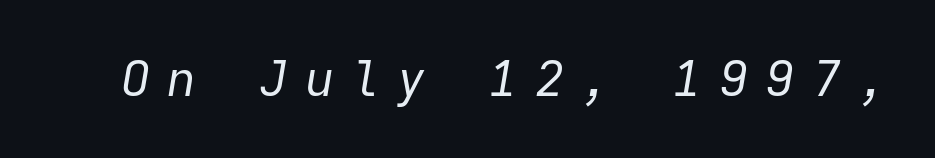
The image shows 49 px regular-weight type, italic (leaning right), monospaced; set unusually wide letter spacing (+0.34 em), not underlined; low stroke contrast and a medium x-height.
